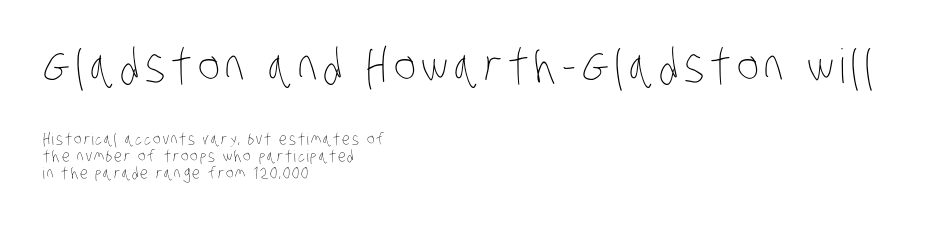
Here the first block reads like a headline and the second like body copy. The rendering uses a small line-height, squeezing the rows. Is the block centered? No — it sits flush against the left margin. Stroke thickness stays within the range of a standard reading face or lighter. Underlining? Definitely not there. Note the varied advance widths — an 'i' is clearly narrower than an 'm'.
